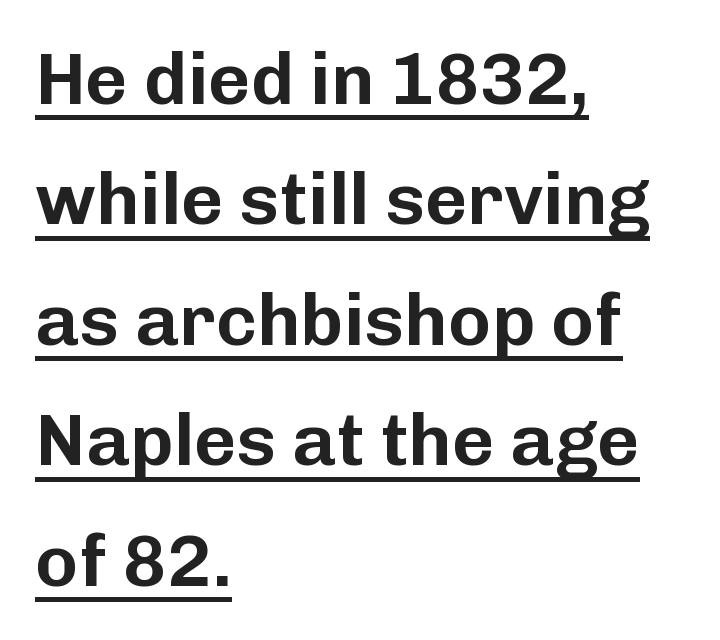
Q: Is the text italic (slanted)? A: No, it is upright.
Q: Is the typeface a serif or a sans-serif typeface? A: Sans-serif.
Q: Is the text underlined? A: Yes.
Q: How is the paragraph aligned? A: Left-aligned.
Q: Is the spacing between letters normal or unusually wide? A: Normal.
Q: Is the spacing between lines tight, normal or loose? A: Normal.
Q: Width (condensed, normal, or wide)? A: Normal.
Q: Stroke contrast? A: Low.
Q: x-height? A: Medium.
Q: Monospaced? A: No.
